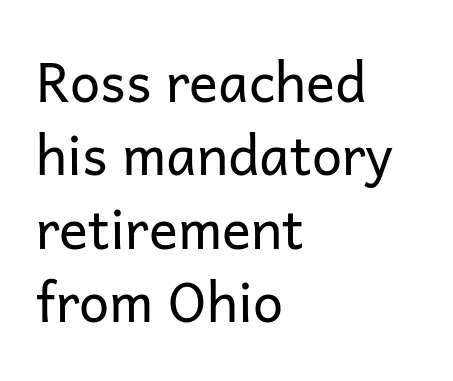
Q: Is the text bold? A: No.
Q: Is the text italic (slanted)? A: No, it is upright.
Q: Is the typeface a serif or a sans-serif typeface? A: Sans-serif.
Q: Is the text underlined? A: No.
Q: How is the paragraph aligned? A: Left-aligned.
Q: Is the spacing between letters normal or unusually wide? A: Normal.
Q: Is the spacing between lines tight, normal or loose? A: Normal.
Q: Width (condensed, normal, or wide)? A: Normal.
Q: Stroke contrast? A: Low.
Q: x-height? A: Medium.
Q: Monospaced? A: No.
